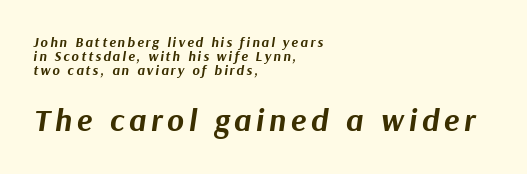
{"italic": "yes", "lean": "right", "slant_degrees": 9, "bold": "yes", "weight": "bold", "width": "normal", "stroke_contrast": "medium", "x_height": "medium", "monospaced": "no", "underline": "no", "align": "left", "line_spacing": "tight", "line_spacing_ratio": 1.01, "larger_block": "second", "size_ratio": 2.29, "glyph_px": 32}
